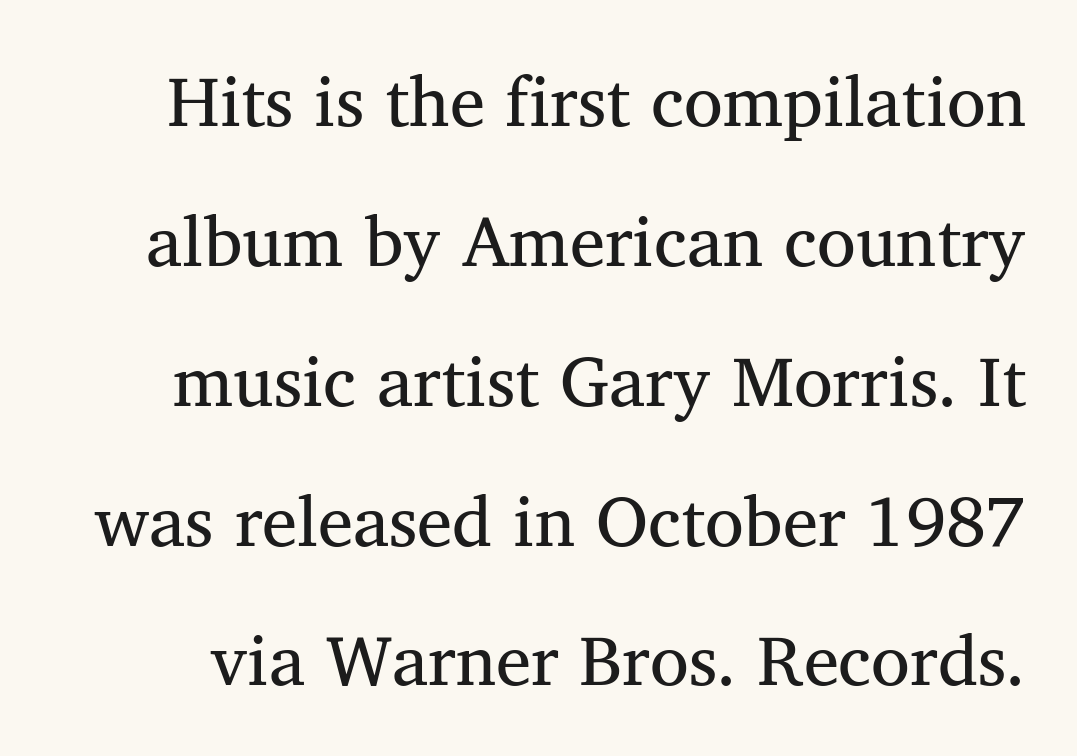
The image shows 71 px regular-weight serif type, upright; set loose line spacing (1.97x), normal letter spacing, not underlined; medium stroke contrast and a medium x-height.
